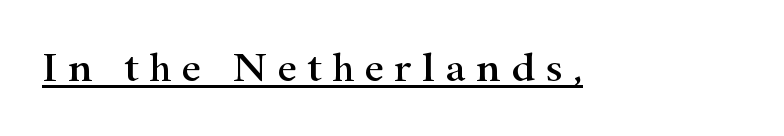
The image shows 43 px wide serif type, upright; set unusually wide letter spacing (+0.24 em), underlined; high stroke contrast and a small x-height.
